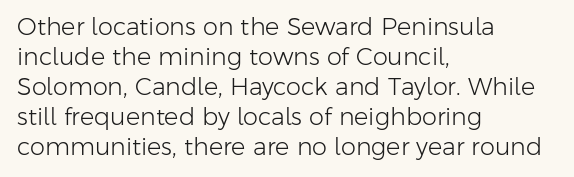
Honestly, there is no underline to notice here at all. The font's upright variant was chosen for this text. Horizontally, the lines are justified to the leading edge only. Bold? No — there's no thickening of the strokes.
